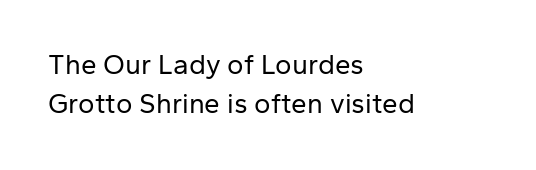
Vertically, the passage feels balanced, rows spaced as you'd expect. You can tell it's not italic because the verticals are truly vertical. This is sans-serif lettering, the kind often seen on screens and signage. Descenders are the only things crossing below the line.
